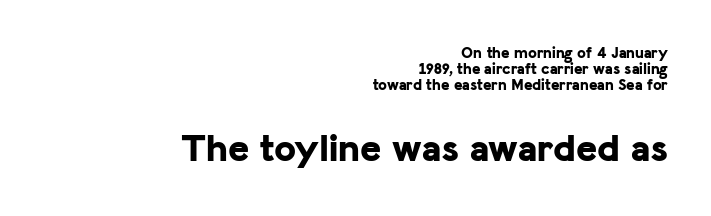
The image shows 40 px bold sans-serif type, upright; set right-aligned, tight line spacing (1.01x), normal letter spacing, not underlined; the second (bottom) block is 2.5x larger; low stroke contrast and a medium x-height.
